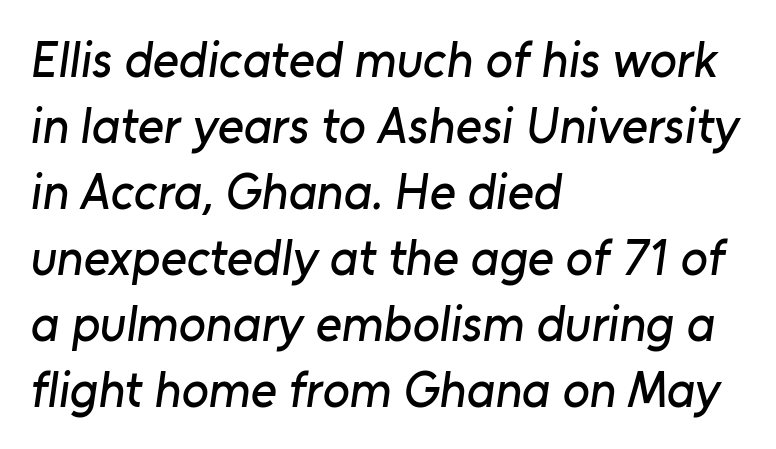
Q: Is the typeface a serif or a sans-serif typeface? A: Sans-serif.
Q: Is the text underlined? A: No.
Q: How is the paragraph aligned? A: Left-aligned.
Q: Is the spacing between letters normal or unusually wide? A: Normal.
Q: Is the spacing between lines tight, normal or loose? A: Normal.
Q: Width (condensed, normal, or wide)? A: Normal.
Q: Stroke contrast? A: Low.
Q: x-height? A: Medium.
Q: Monospaced? A: No.
